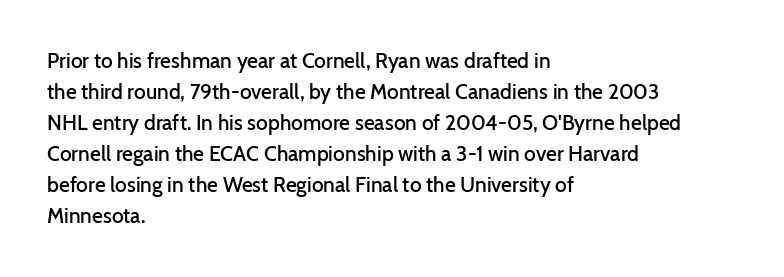
The image shows 21 px text type, upright; set left-aligned, normal line spacing (1.48x), normal letter spacing, not underlined.
